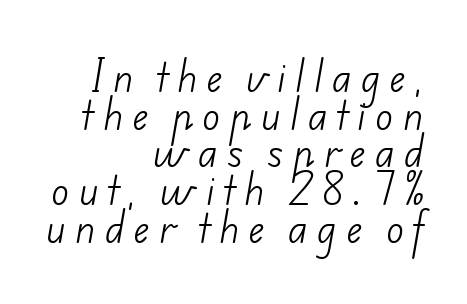
The image shows 37 px light sans-serif type; set right-aligned, tight line spacing (1.02x), unusually wide letter spacing (+0.26 em), not underlined; low stroke contrast and a small x-height.
